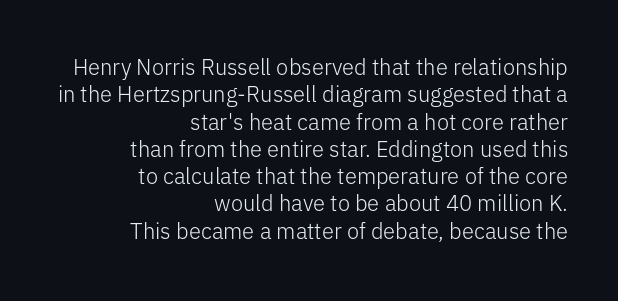
The image shows 22 px text type, upright; set right-aligned, line spacing 1.24x, normal letter spacing, not underlined.
